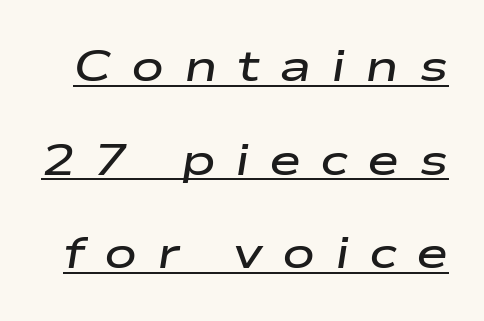
The image shows 44 px semibold, wide type, italic (leaning right); set loose line spacing (2.13x), unusually wide letter spacing (+0.44 em), underlined; low stroke contrast and a medium x-height.
